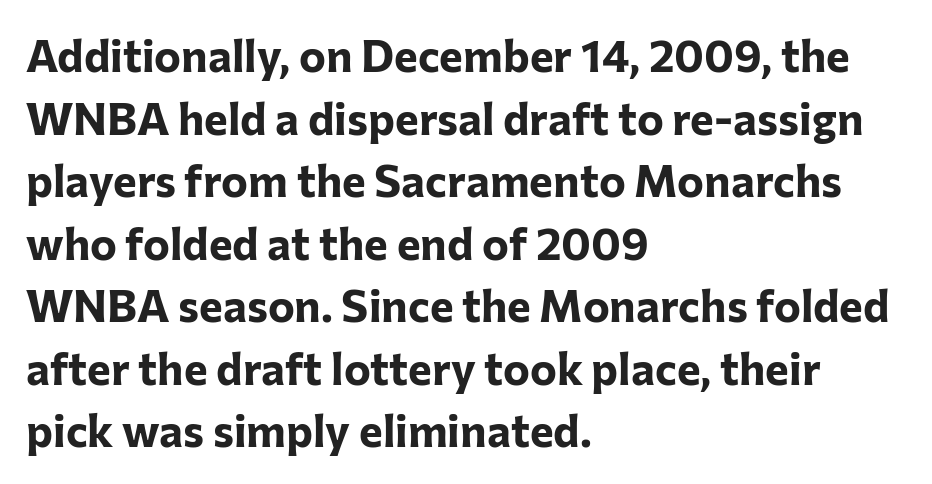
The image shows 45 px bold sans-serif type, upright; set left-aligned, normal line spacing (1.39x), normal letter spacing, not underlined; low stroke contrast and a medium x-height.
